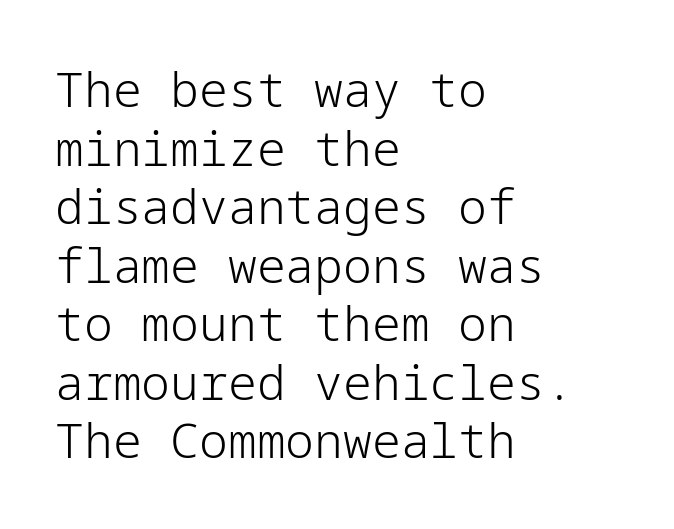
{"serif": "no", "italic": "no", "bold": "no", "weight": "light", "width": "normal", "stroke_contrast": "low", "x_height": "medium", "underline": "no", "align": "left", "line_spacing_ratio": 1.22, "letter_spacing": "normal", "letter_spacing_em": 0.0, "glyph_px": 48}
